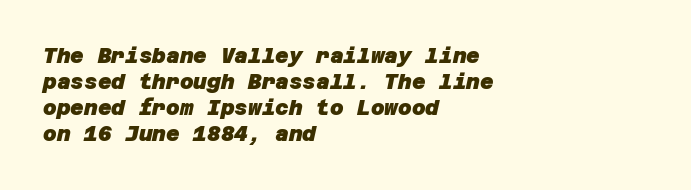
{"bold": "yes", "underline": "no", "align": "left", "line_spacing_ratio": 1.24, "letter_spacing": "normal", "letter_spacing_em": 0.0, "glyph_px": 21}
